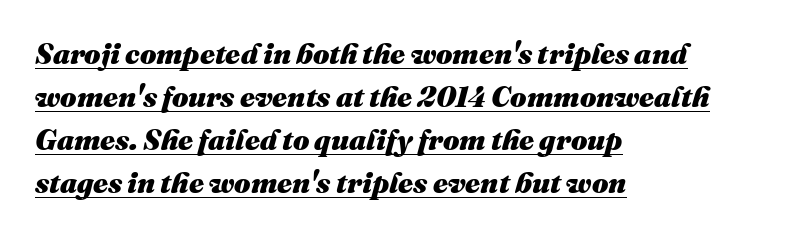
Q: Is the text bold? A: Yes.
Q: Is the text italic (slanted)? A: Yes, it leans right by about 16 degrees.
Q: Is the text underlined? A: Yes.
Q: How is the paragraph aligned? A: Left-aligned.
Q: Is the spacing between letters normal or unusually wide? A: Normal.
Q: Is the spacing between lines tight, normal or loose? A: Normal.
Q: Width (condensed, normal, or wide)? A: Normal.
Q: Stroke contrast? A: Medium.
Q: x-height? A: Medium.
Q: Monospaced? A: No.
